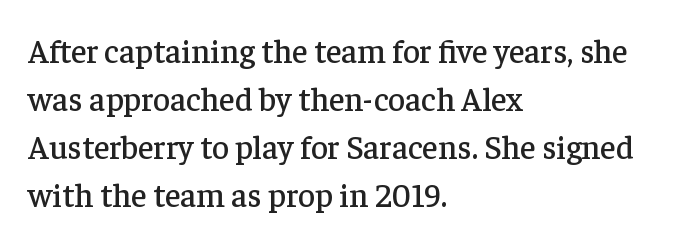
The foot of each line stays bare and open. A typesetter would mark this as roman, not italic. Each letter's strokes conclude with small projecting serifs. The rendering uses natural spacing where letterforms have individual widths.
